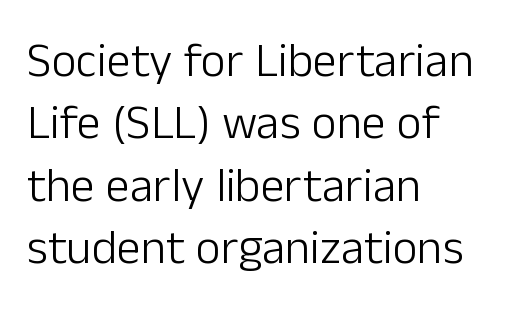
Q: Is the text bold? A: No.
Q: Is the text italic (slanted)? A: No, it is upright.
Q: Is the typeface a serif or a sans-serif typeface? A: Sans-serif.
Q: Is the text underlined? A: No.
Q: How is the paragraph aligned? A: Left-aligned.
Q: Is the spacing between letters normal or unusually wide? A: Normal.
Q: Is the spacing between lines tight, normal or loose? A: Normal.
Q: Width (condensed, normal, or wide)? A: Normal.
Q: Stroke contrast? A: Low.
Q: x-height? A: Medium.
Q: Monospaced? A: No.
